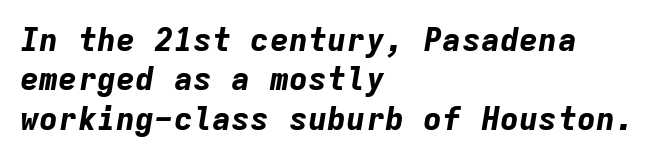
{"italic": "yes", "lean": "right", "slant_degrees": 9, "bold": "yes", "weight": "bold", "width": "normal", "stroke_contrast": "low", "x_height": "medium", "monospaced": "yes", "underline": "no", "align": "left", "line_spacing_ratio": 1.23, "letter_spacing": "normal", "letter_spacing_em": 0.0, "glyph_px": 32}
